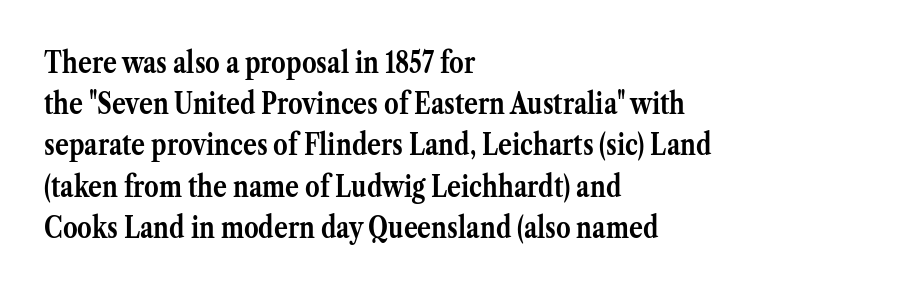
Q: Is the text bold? A: Yes.
Q: Is the text italic (slanted)? A: No, it is upright.
Q: Is the typeface a serif or a sans-serif typeface? A: Serif.
Q: Is the text underlined? A: No.
Q: How is the paragraph aligned? A: Left-aligned.
Q: Is the spacing between letters normal or unusually wide? A: Normal.
Q: Is the spacing between lines tight, normal or loose? A: Normal.
Q: Width (condensed, normal, or wide)? A: Normal.
Q: Stroke contrast? A: Medium.
Q: x-height? A: Medium.
Q: Monospaced? A: No.
